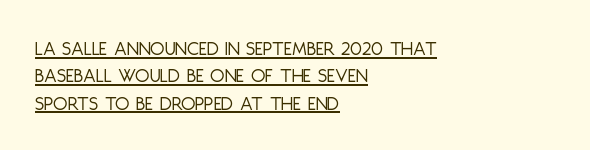
The passage shown is not bold in any degree. Typeset ragged right — the left edge is the straight one. Underlining? Definitely there. The face used here is rendered with its standard letterfit.
